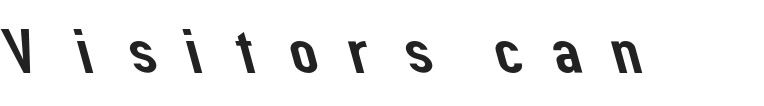
Q: Is the typeface a serif or a sans-serif typeface? A: Sans-serif.
Q: Is the text underlined? A: No.
Q: Is the spacing between letters normal or unusually wide? A: Unusually wide.
Q: Width (condensed, normal, or wide)? A: Normal.
Q: Stroke contrast? A: Low.
Q: x-height? A: Medium.
Q: Monospaced? A: No.
